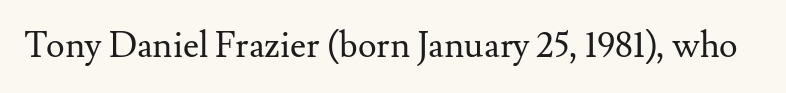
Q: Is the text bold? A: No.
Q: Is the text italic (slanted)? A: No, it is upright.
Q: Is the typeface a serif or a sans-serif typeface? A: Serif.
Q: Is the text underlined? A: No.
Q: Is the spacing between letters normal or unusually wide? A: Normal.
Q: Width (condensed, normal, or wide)? A: Normal.
Q: Stroke contrast? A: Medium.
Q: x-height? A: Small.
Q: Monospaced? A: No.
